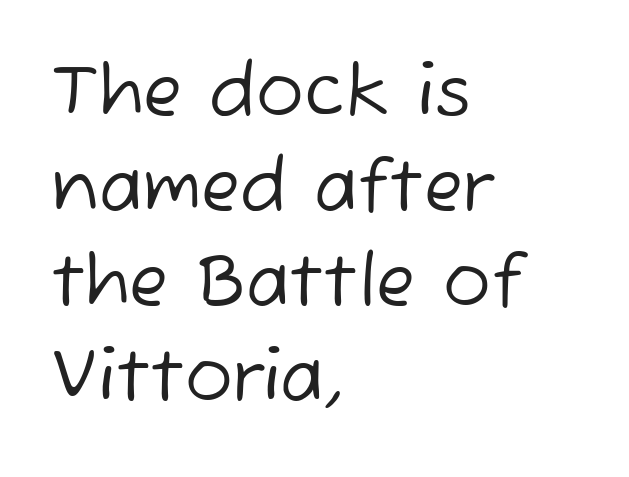
The image shows 71 px regular-weight sans-serif type; set left-aligned, normal line spacing (1.34x), normal letter spacing, not underlined; low stroke contrast and a medium x-height.
